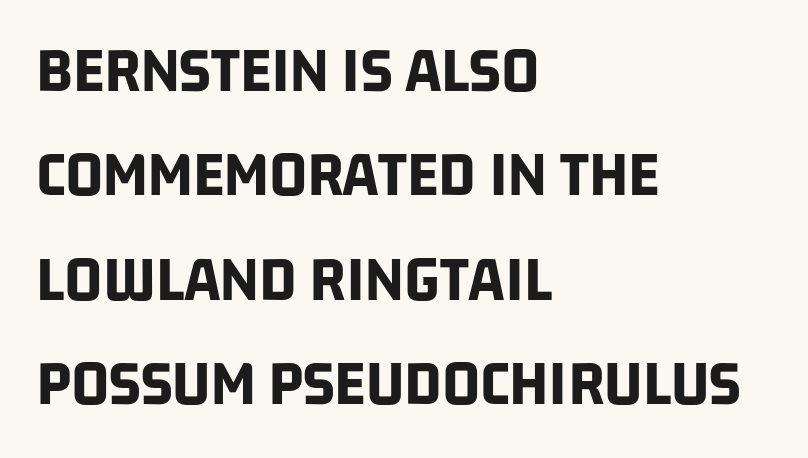
Q: Is the text bold? A: Yes.
Q: Is the typeface a serif or a sans-serif typeface? A: Sans-serif.
Q: Is the text underlined? A: No.
Q: How is the paragraph aligned? A: Left-aligned.
Q: Is the spacing between letters normal or unusually wide? A: Normal.
Q: Is the spacing between lines tight, normal or loose? A: Normal.
Q: Width (condensed, normal, or wide)? A: Condensed.
Q: Stroke contrast? A: Low.
Q: x-height? A: Large.
Q: Monospaced? A: No.
